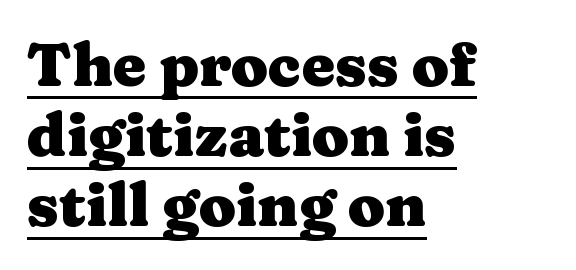
The image shows 60 px heavy, wide serif type, upright; set left-aligned, line spacing 1.17x, normal letter spacing, underlined; medium stroke contrast and a medium x-height.
